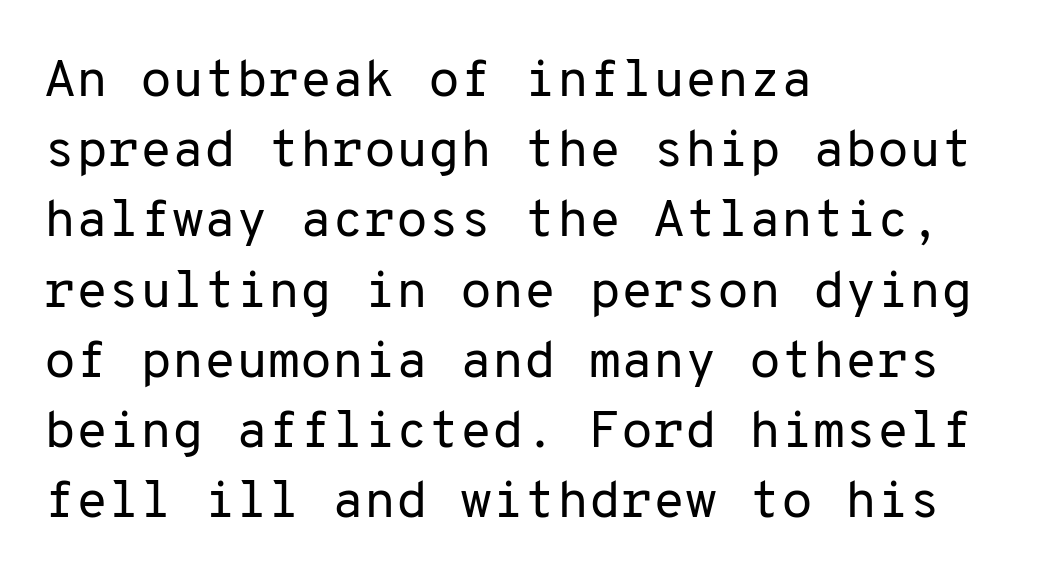
Line beginnings align vertically; line endings do not. The lettering holds an erect, upright posture throughout. Descenders are the only things crossing below the line. A normal amount of white space separates one row of letters from the next. Weight class: somewhere from thin through regular.
